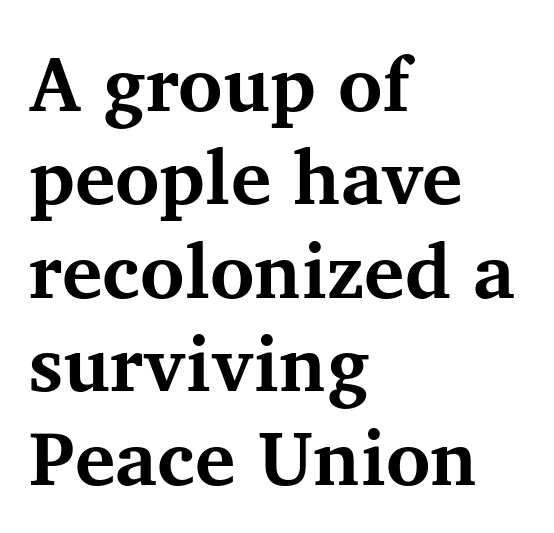
{"serif": "yes", "italic": "no", "bold": "yes", "weight": "bold", "width": "normal", "stroke_contrast": "medium", "x_height": "medium", "monospaced": "no", "underline": "no", "align": "left", "line_spacing_ratio": 1.23, "letter_spacing": "normal", "letter_spacing_em": 0.0, "glyph_px": 76}
